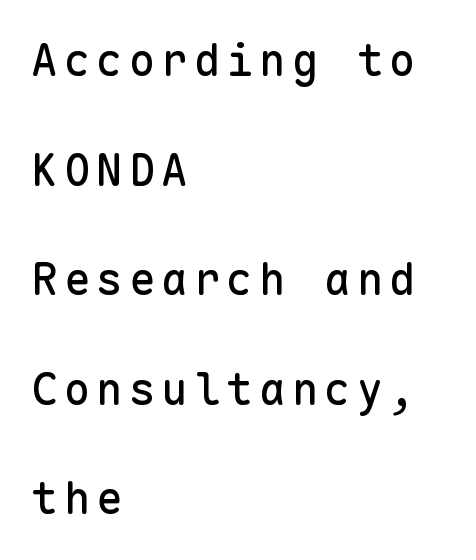
Q: Is the text italic (slanted)? A: No, it is upright.
Q: Is the typeface a serif or a sans-serif typeface? A: Sans-serif.
Q: Is the text underlined? A: No.
Q: How is the paragraph aligned? A: Left-aligned.
Q: Is the spacing between lines tight, normal or loose? A: Loose.
Q: Width (condensed, normal, or wide)? A: Normal.
Q: Stroke contrast? A: Low.
Q: x-height? A: Medium.
Q: Monospaced? A: Yes.
